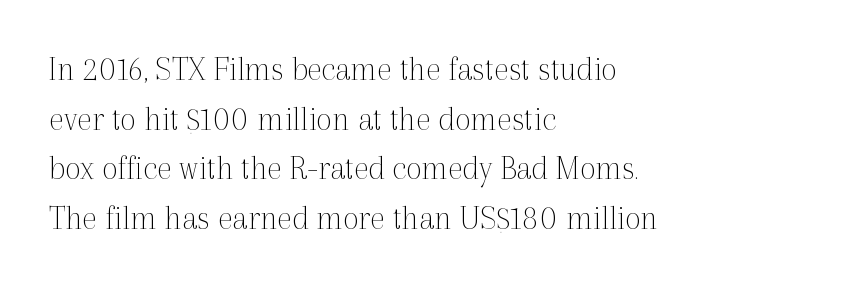
The image shows 35 px thin serif type, upright; set left-aligned, normal line spacing (1.42x), normal letter spacing, not underlined; a medium x-height.
